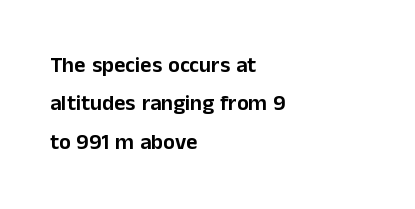
Q: Is the text italic (slanted)? A: No, it is upright.
Q: Is the text underlined? A: No.
Q: How is the paragraph aligned? A: Left-aligned.
Q: Is the spacing between letters normal or unusually wide? A: Normal.
